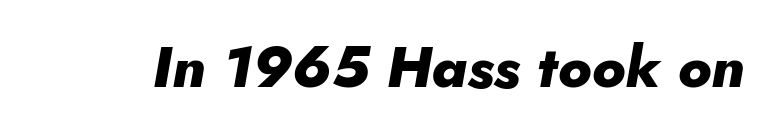
The strip under each line holds only bare page. Each glyph is drawn with heavy, bold strokes. Standard letterfit; no display-style spreading of the glyphs. The typography opts for an oblique posture over an upright one. Looks like regular typesetting: each glyph gets only the width it needs.
